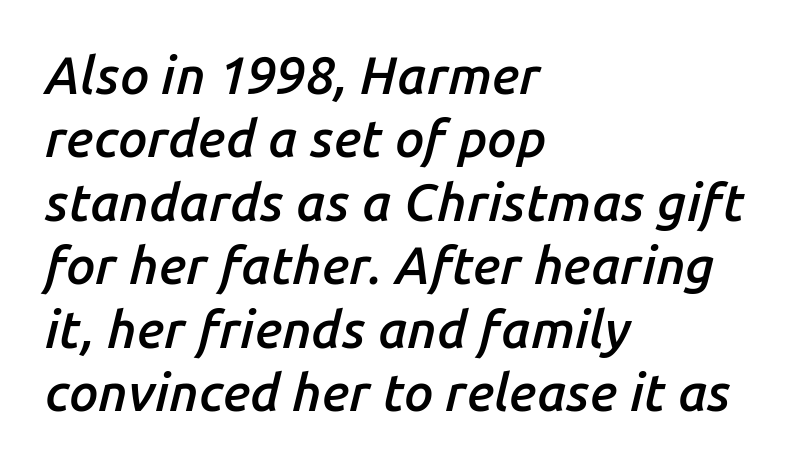
Q: Is the text bold? A: Semi-bold.
Q: Is the text italic (slanted)? A: Yes, it leans right by about 14 degrees.
Q: Is the text underlined? A: No.
Q: How is the paragraph aligned? A: Left-aligned.
Q: Is the spacing between letters normal or unusually wide? A: Normal.
Q: Width (condensed, normal, or wide)? A: Normal.
Q: Stroke contrast? A: Low.
Q: x-height? A: Medium.
Q: Monospaced? A: No.
